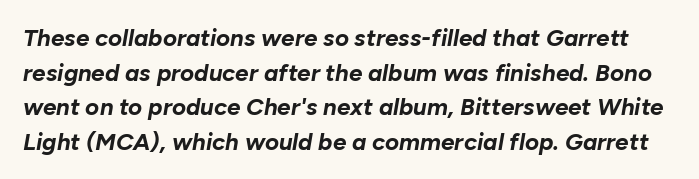
Q: Is the text bold? A: Yes.
Q: Is the text italic (slanted)? A: Yes, it leans right by about 10 degrees.
Q: Is the text underlined? A: No.
Q: Is the spacing between letters normal or unusually wide? A: Normal.
Q: Is the spacing between lines tight, normal or loose? A: Normal.
